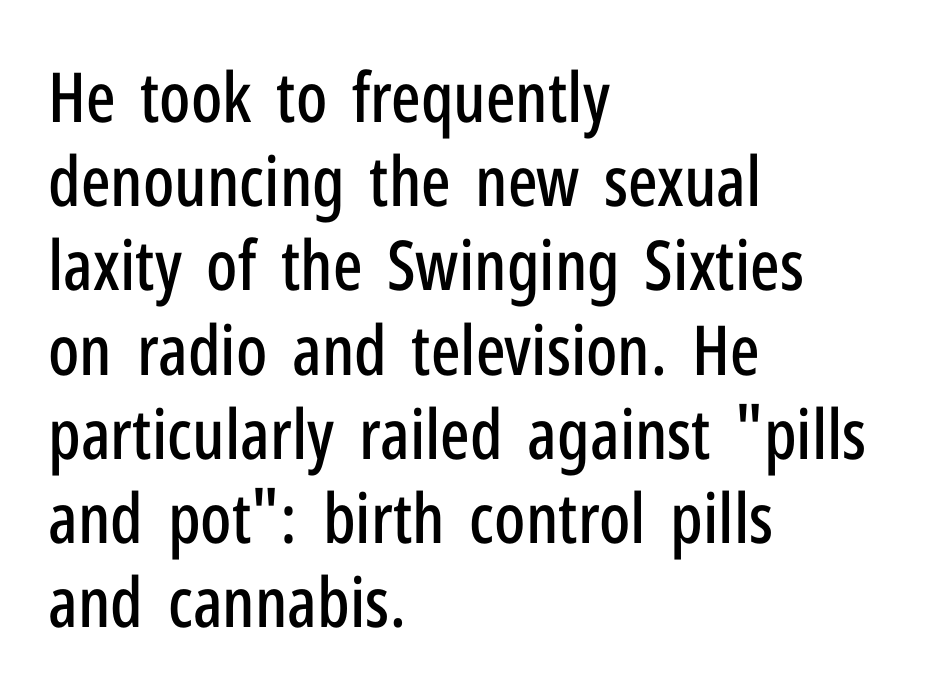
{"serif": "no", "italic": "no", "width": "condensed", "stroke_contrast": "low", "x_height": "medium", "monospaced": "no", "underline": "no", "align": "left", "line_spacing_ratio": 1.22, "letter_spacing": "normal", "letter_spacing_em": 0.0, "glyph_px": 69}
